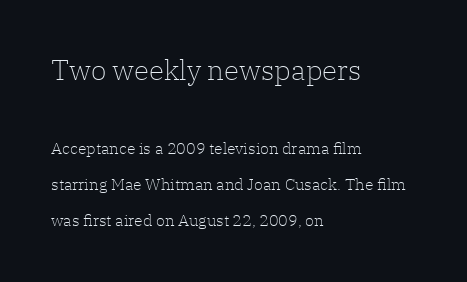
The image shows 28 px light serif type, upright; set left-aligned, loose line spacing (2.26x), normal letter spacing, not underlined; the first (top) block is 1.75x larger; low stroke contrast and a medium x-height.
